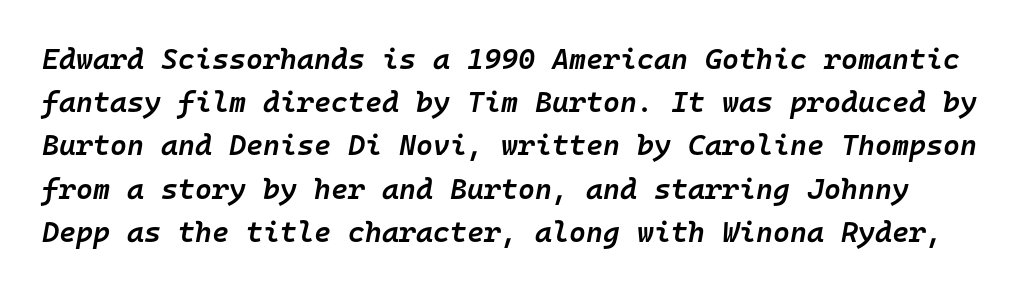
{"italic": "yes", "lean": "right", "slant_degrees": 10, "bold": "semi", "weight": "semibold", "width": "normal", "stroke_contrast": "low", "x_height": "medium", "monospaced": "yes", "underline": "no", "line_spacing": "normal", "line_spacing_ratio": 1.49, "letter_spacing": "normal", "letter_spacing_em": 0.0, "glyph_px": 29}
